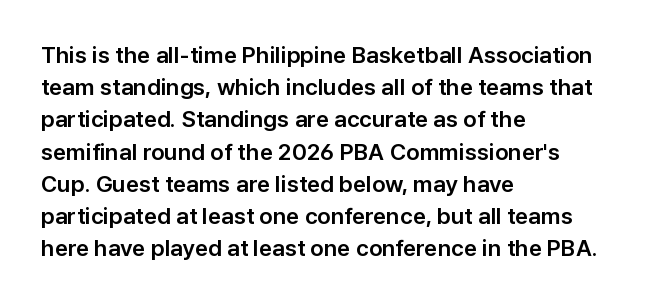
Does the leading feel generous? No, just average. The paragraph shown leans on its left margin. The string is rendered with underlining switched off. Here the glyphs are tracked normally, forming tight word shapes. The font's upright variant was chosen for this text.
